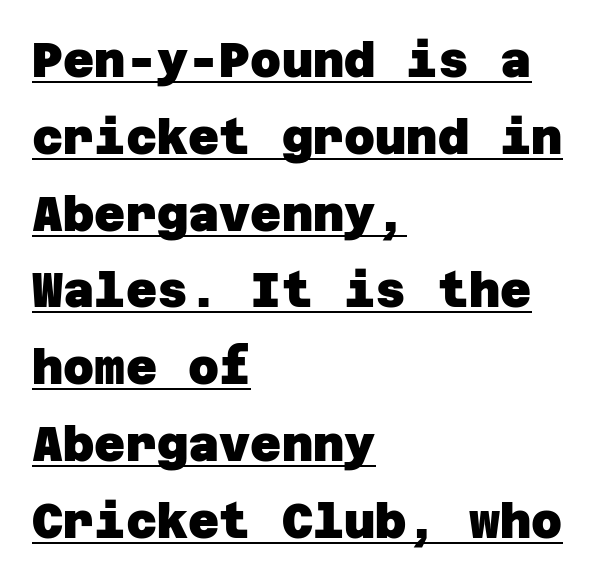
No extra tracking has been applied to these lines. The characters look thick and weighty, a clear bold. The leading is moderate, giving the passage an even texture. I'd call this a sans setting — the letters go barefoot. Notice how a bar underscores the lettering throughout.
